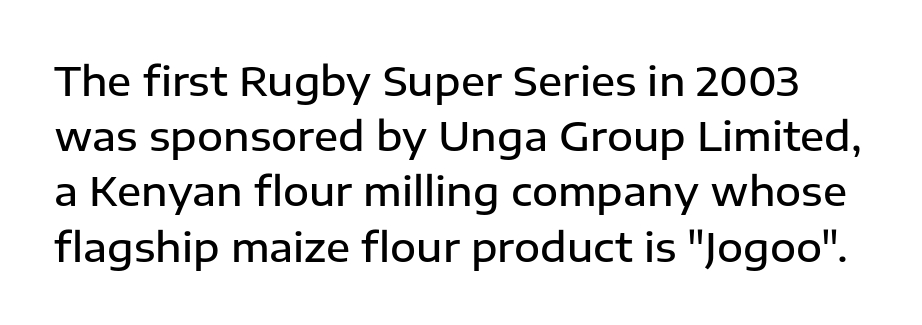
Posture: straight, roman, zero tilt. Has an underline been added? It has not. Strokes here are thickened, but only to semibold level. You could not count columns in this text — the font is proportionally spaced. I'd call this a sans setting — the letters go barefoot. If you measured baseline to baseline, you'd find a middling distance.
